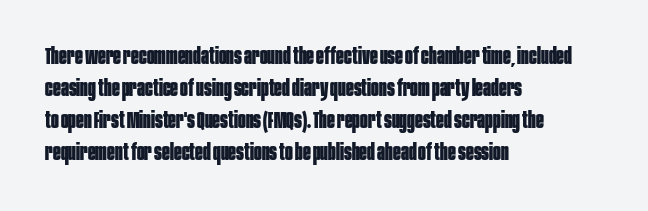
Compared with typical paragraphs, the rows here are spaced about the same. In terms of posture, this sample is upright. You'd pick this weight for a headline — it's a proper bold. Typeset ragged right — the left edge is the straight one.
